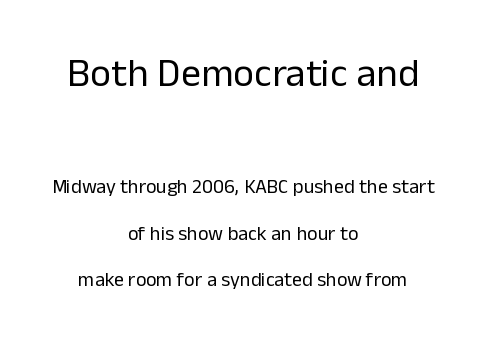
The letters sit at their default tracking, neither squeezed nor spread. Widely set lines give the paragraph a tall, airy silhouette. Honestly, there is no underline to notice here at all. Does the copy run flush right? No — it is centered line by line. Stem width sits at or under what a default text font uses.
